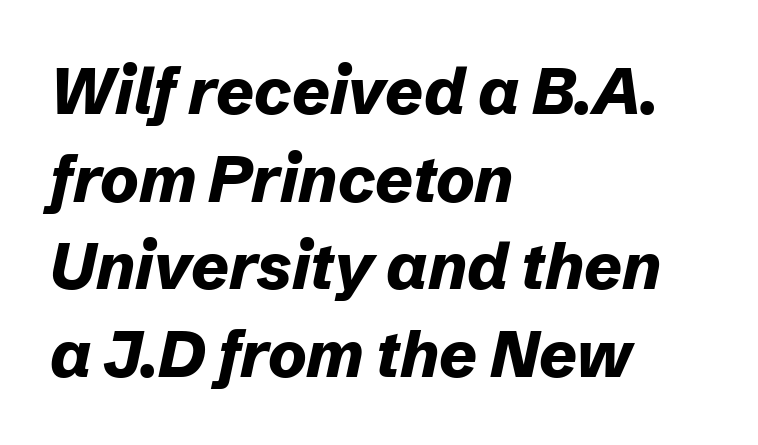
{"italic": "yes", "lean": "right", "slant_degrees": 12, "bold": "yes", "weight": "bold", "width": "normal", "stroke_contrast": "low", "x_height": "medium", "monospaced": "no", "underline": "no", "align": "left", "line_spacing": "normal", "line_spacing_ratio": 1.35, "letter_spacing": "normal", "letter_spacing_em": 0.0, "glyph_px": 65}
